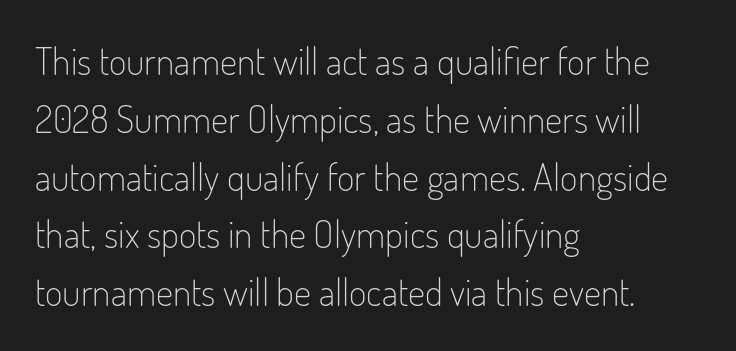
Q: Is the text bold? A: No.
Q: Is the text italic (slanted)? A: No, it is upright.
Q: Is the typeface a serif or a sans-serif typeface? A: Sans-serif.
Q: Is the text underlined? A: No.
Q: How is the paragraph aligned? A: Left-aligned.
Q: Is the spacing between letters normal or unusually wide? A: Normal.
Q: Is the spacing between lines tight, normal or loose? A: Normal.
Q: Width (condensed, normal, or wide)? A: Condensed.
Q: Stroke contrast? A: Low.
Q: x-height? A: Small.
Q: Monospaced? A: No.
